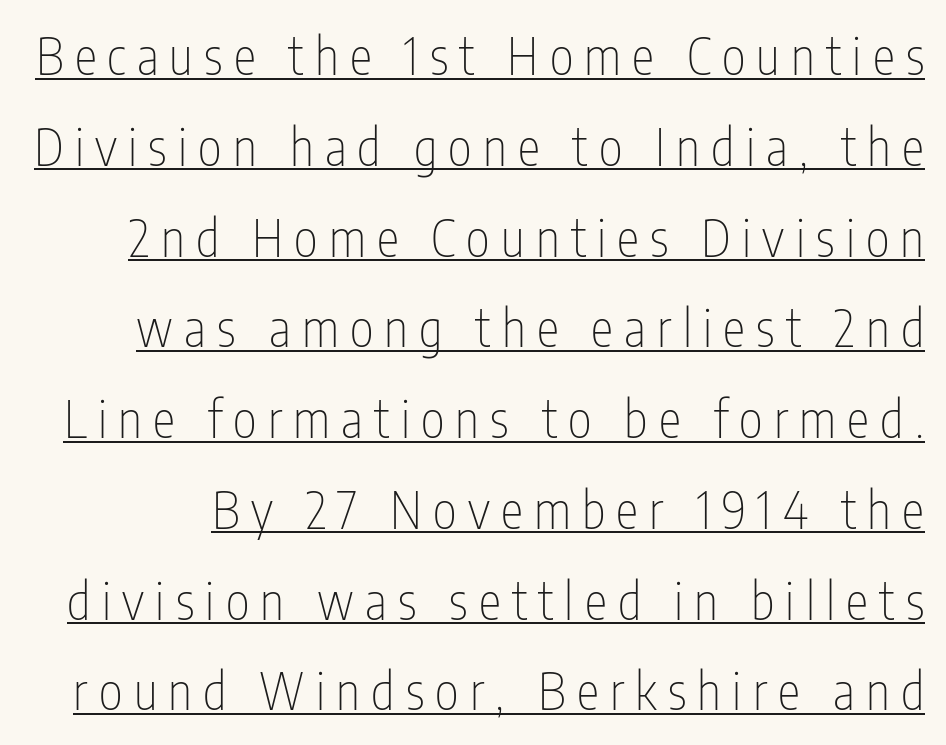
The image shows 51 px thin, condensed sans-serif type, upright; set line spacing 1.78x, unusually wide letter spacing (+0.22 em), underlined; low stroke contrast and a medium x-height.
